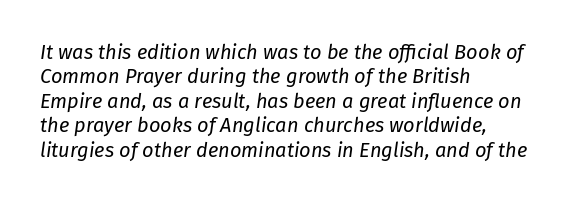
Q: Is the text bold? A: No.
Q: Is the text italic (slanted)? A: Yes, it leans right by about 8 degrees.
Q: Is the text underlined? A: No.
Q: How is the paragraph aligned? A: Left-aligned.
Q: Is the spacing between letters normal or unusually wide? A: Normal.
